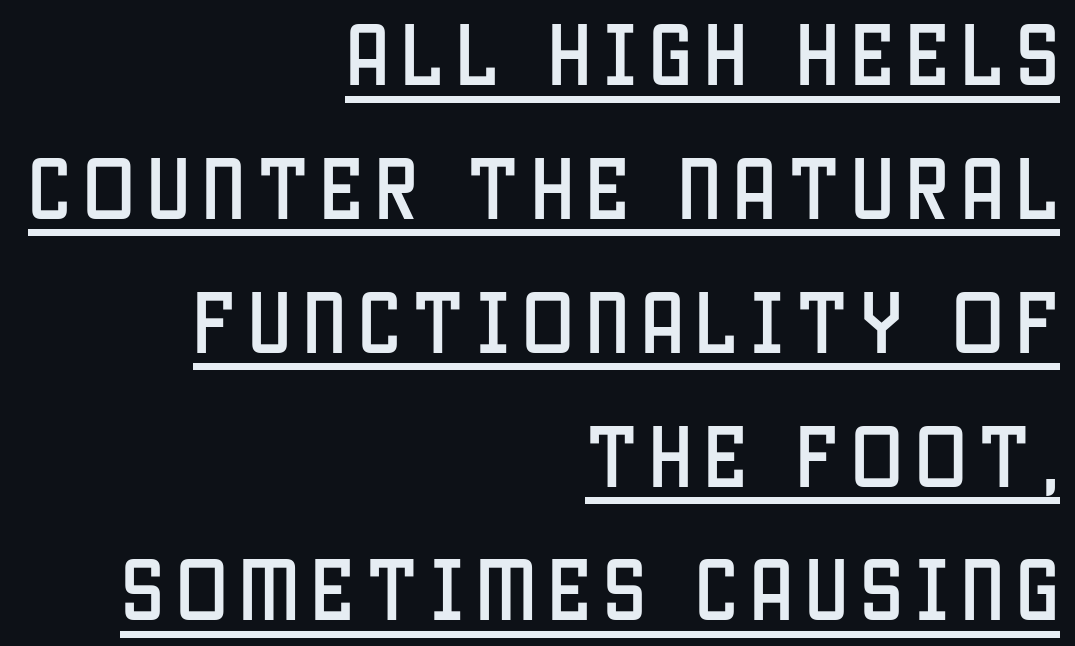
The image shows 69 px condensed sans-serif type, upright; set right-aligned, loose line spacing (1.94x), underlined; low stroke contrast and a large x-height.
